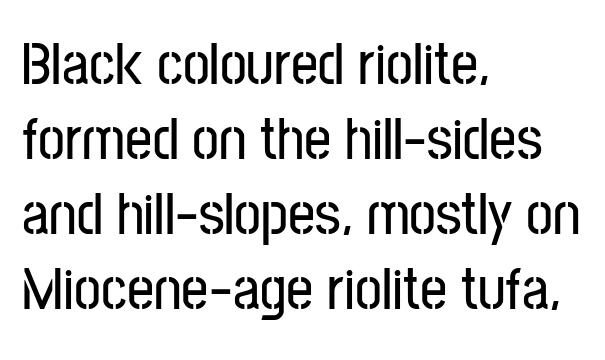
Do the characters align in a grid? No, the font is proportional. Horizontal alignment here is leftward, the default for most running prose. Does the type have serifs? No, each stem ends abruptly. Short note: letters normally spaced.
